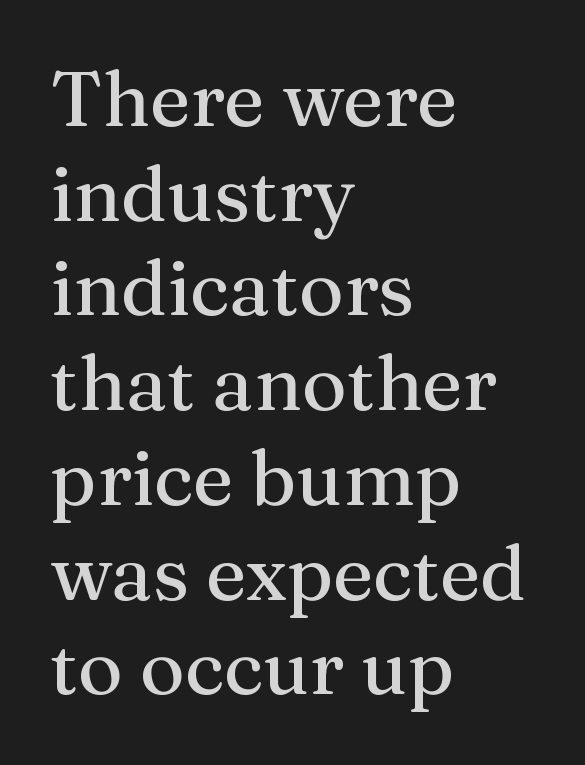
Casual observation: everything's shoved over to the left. The specimen reads as upright at a glance. What kind of face is this? One with serifs. Think of a printed novel: that variable character pitch is what you see here.
